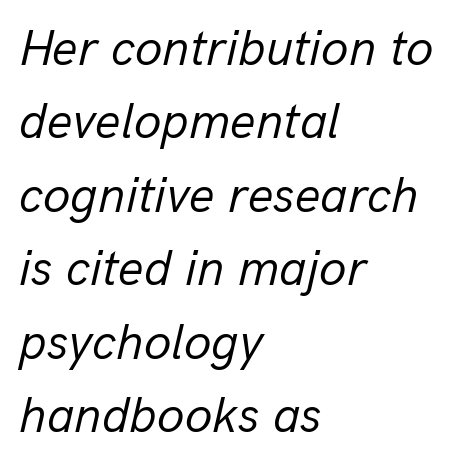
Q: Is the text bold? A: No.
Q: Is the text italic (slanted)? A: Yes, it leans right by about 13 degrees.
Q: Is the text underlined? A: No.
Q: How is the paragraph aligned? A: Left-aligned.
Q: Is the spacing between letters normal or unusually wide? A: Normal.
Q: Is the spacing between lines tight, normal or loose? A: Normal.
Q: Width (condensed, normal, or wide)? A: Normal.
Q: Stroke contrast? A: Low.
Q: x-height? A: Medium.
Q: Monospaced? A: No.
